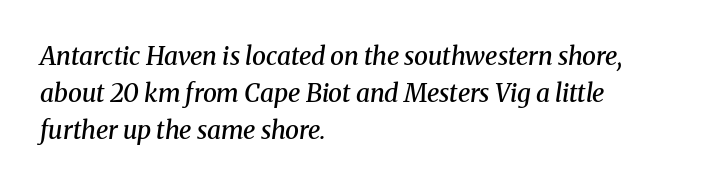
Q: Is the text bold? A: Semi-bold.
Q: Is the text italic (slanted)? A: Yes, it leans right by about 8 degrees.
Q: Is the text underlined? A: No.
Q: How is the paragraph aligned? A: Left-aligned.
Q: Is the spacing between letters normal or unusually wide? A: Normal.
Q: Is the spacing between lines tight, normal or loose? A: Normal.
